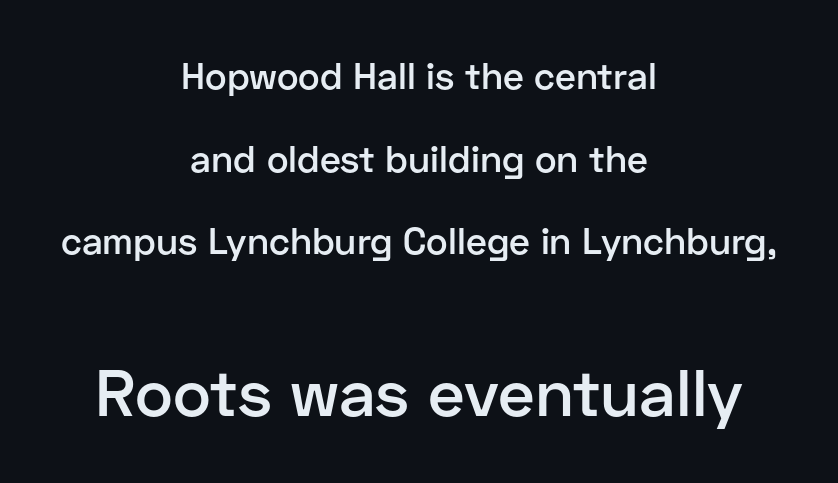
Think of a printed novel: that variable character pitch is what you see here. The face used here is a sans, in the tradition of grotesques and geometrics. No extra tracking has been applied to these lines. This is the regular roman posture of the typeface. The typesetting leans somewhat heavy: a semibold. Which chunk is bigger? The second one — the bottom block dwarfs the top.
